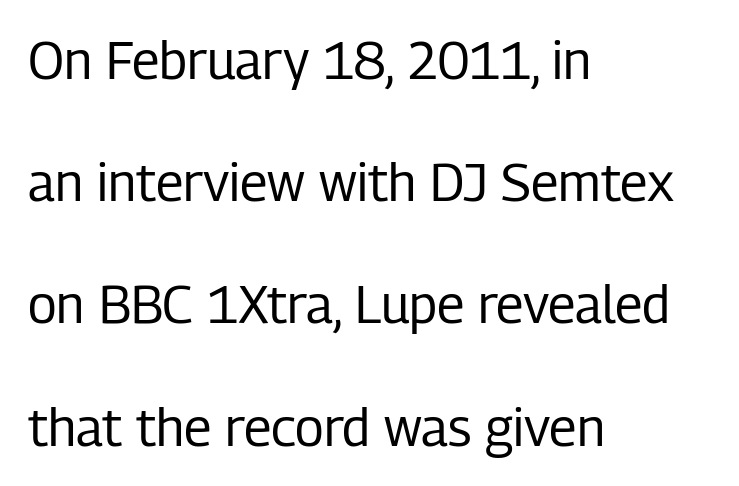
{"serif": "no", "italic": "no", "bold": "no", "weight": "regular", "width": "condensed", "stroke_contrast": "low", "x_height": "medium", "monospaced": "no", "underline": "no", "align": "left", "line_spacing": "loose", "line_spacing_ratio": 2.35, "letter_spacing": "normal", "letter_spacing_em": 0.0, "glyph_px": 52}
